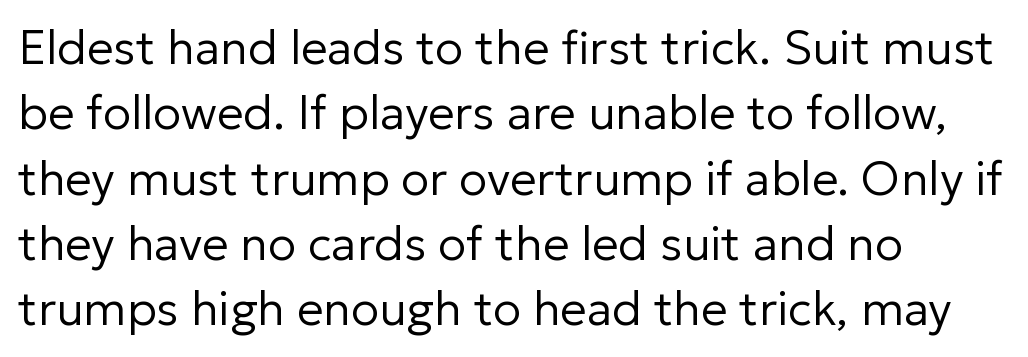
Clear beneath every line of the passage. You can tell it's not italic because the verticals are truly vertical. Does the type have serifs? No, each stem ends abruptly. Vertical spacing — default. Note the varied advance widths — an 'i' is clearly narrower than an 'm'. A student would call this left alignment; a typographer would say flush left, rag right.
